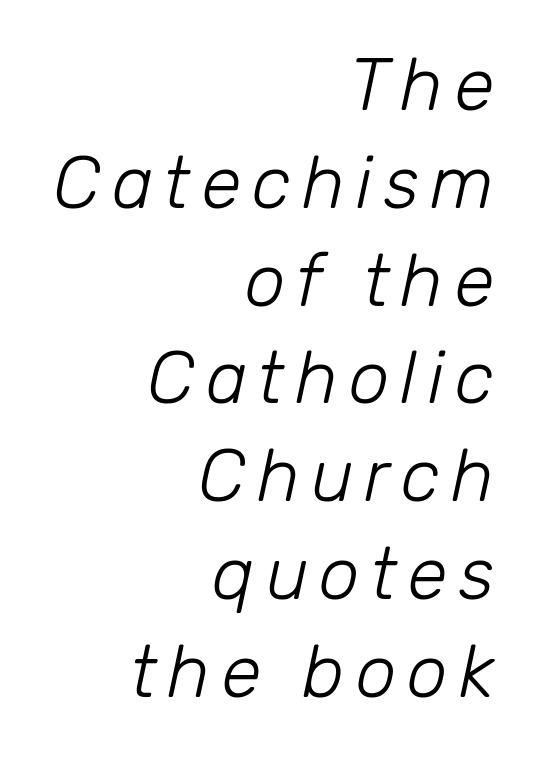
{"italic": "yes", "lean": "right", "slant_degrees": 12, "bold": "no", "weight": "light", "width": "normal", "stroke_contrast": "low", "x_height": "medium", "monospaced": "no", "underline": "no", "align": "right", "line_spacing": "normal", "line_spacing_ratio": 1.34, "glyph_px": 73}
